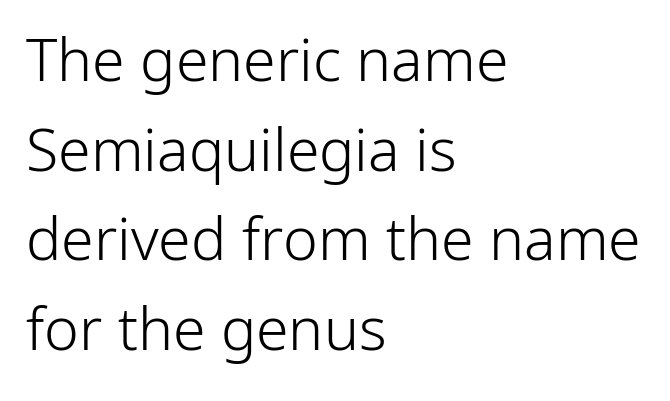
Q: Is the text bold? A: No.
Q: Is the text italic (slanted)? A: No, it is upright.
Q: Is the typeface a serif or a sans-serif typeface? A: Sans-serif.
Q: Is the text underlined? A: No.
Q: How is the paragraph aligned? A: Left-aligned.
Q: Is the spacing between letters normal or unusually wide? A: Normal.
Q: Is the spacing between lines tight, normal or loose? A: Normal.
Q: Width (condensed, normal, or wide)? A: Normal.
Q: Stroke contrast? A: Low.
Q: x-height? A: Medium.
Q: Monospaced? A: No.
